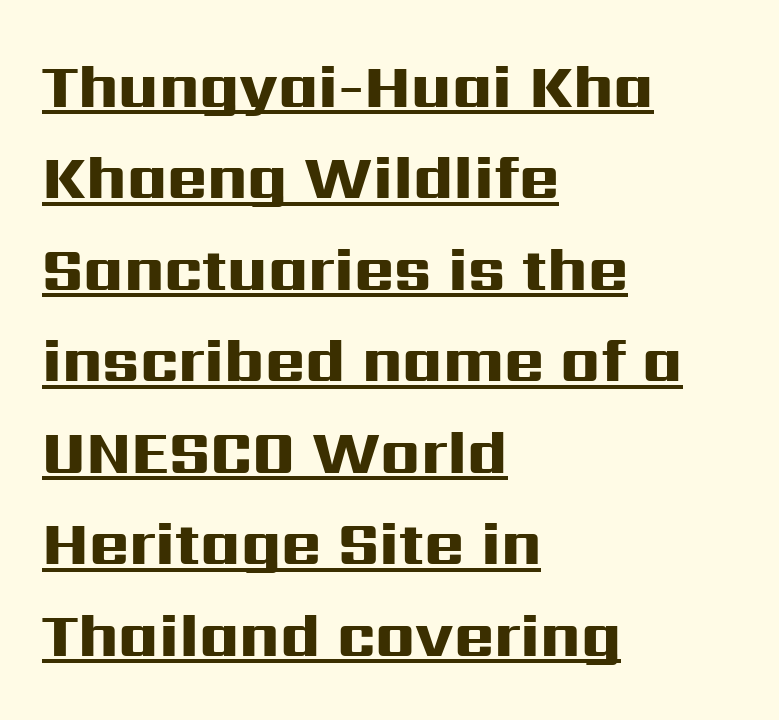
Q: Is the text bold? A: Yes.
Q: Is the text italic (slanted)? A: No, it is upright.
Q: Is the typeface a serif or a sans-serif typeface? A: Sans-serif.
Q: Is the text underlined? A: Yes.
Q: How is the paragraph aligned? A: Left-aligned.
Q: Is the spacing between letters normal or unusually wide? A: Normal.
Q: Is the spacing between lines tight, normal or loose? A: Normal.
Q: Width (condensed, normal, or wide)? A: Wide.
Q: Stroke contrast? A: High.
Q: x-height? A: Medium.
Q: Monospaced? A: No.
